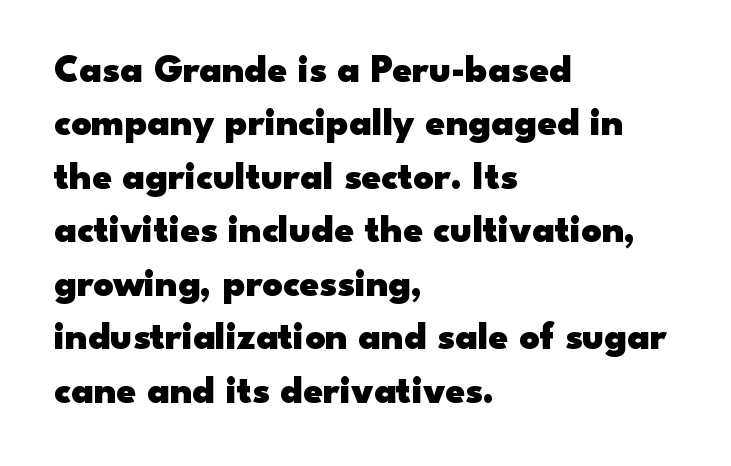
{"serif": "no", "italic": "no", "bold": "yes", "weight": "heavy", "width": "wide", "stroke_contrast": "low", "x_height": "small", "monospaced": "no", "underline": "no", "align": "left", "line_spacing": "normal", "line_spacing_ratio": 1.37, "letter_spacing": "normal", "letter_spacing_em": 0.0, "glyph_px": 39}
